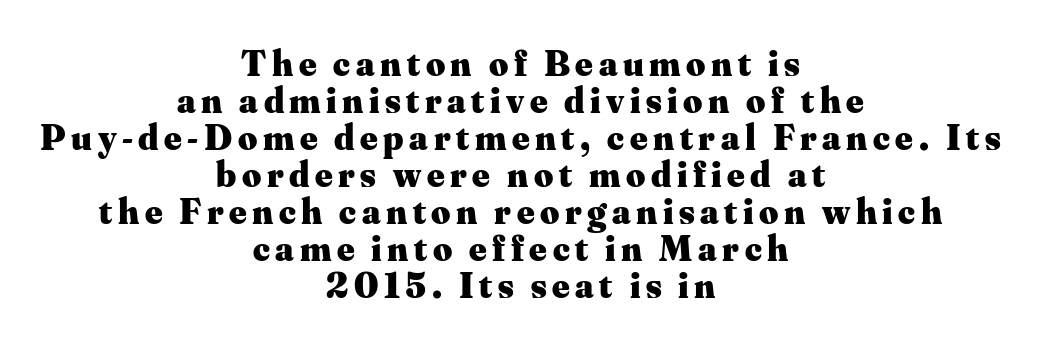
{"serif": "yes", "italic": "no", "bold": "yes", "weight": "heavy", "width": "normal", "stroke_contrast": "medium", "x_height": "small", "monospaced": "no", "underline": "no", "align": "center", "line_spacing": "tight", "line_spacing_ratio": 1.0, "glyph_px": 37}
